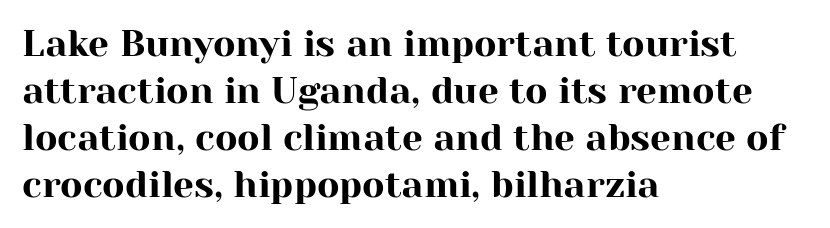
Q: Is the text italic (slanted)? A: No, it is upright.
Q: Is the typeface a serif or a sans-serif typeface? A: Serif.
Q: Is the text underlined? A: No.
Q: How is the paragraph aligned? A: Left-aligned.
Q: Is the spacing between letters normal or unusually wide? A: Normal.
Q: Is the spacing between lines tight, normal or loose? A: Normal.
Q: Width (condensed, normal, or wide)? A: Normal.
Q: Stroke contrast? A: High.
Q: x-height? A: Medium.
Q: Monospaced? A: No.
